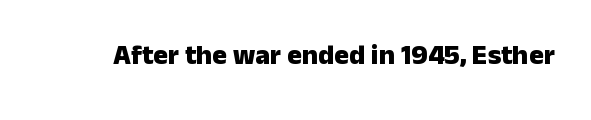
{"serif": "no", "italic": "no", "bold": "yes", "weight": "heavy", "width": "normal", "stroke_contrast": "low", "x_height": "medium", "monospaced": "no", "underline": "no", "letter_spacing": "normal", "letter_spacing_em": 0.0, "glyph_px": 28}
